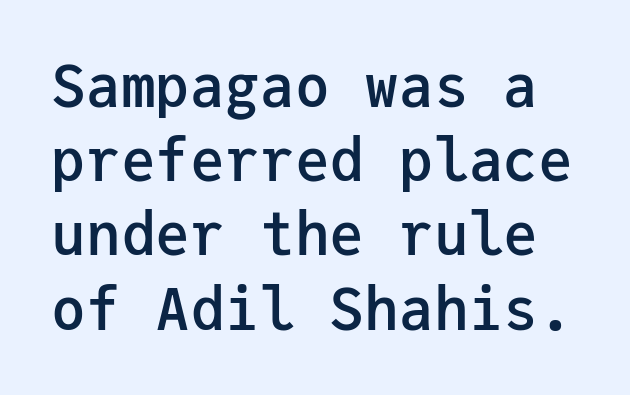
The axis of the letterforms is exactly vertical. Weight check: semibold — heavier than regular, not quite bold. This sample has the even, mechanical cadence of fixed-width lettering. Does extra space separate the letters? No, they use regular spacing. What's the leading like? Ordinary, nothing unusual.
